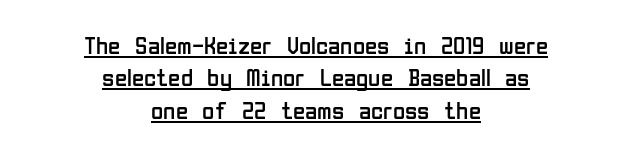
{"italic": "no", "bold": "no", "underline": "yes", "align": "center", "line_spacing": "normal", "line_spacing_ratio": 1.3, "letter_spacing": "normal", "letter_spacing_em": 0.0, "glyph_px": 25}
